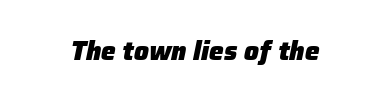
The image shows 26 px bold type, italic (leaning right); set normal letter spacing, not underlined.
